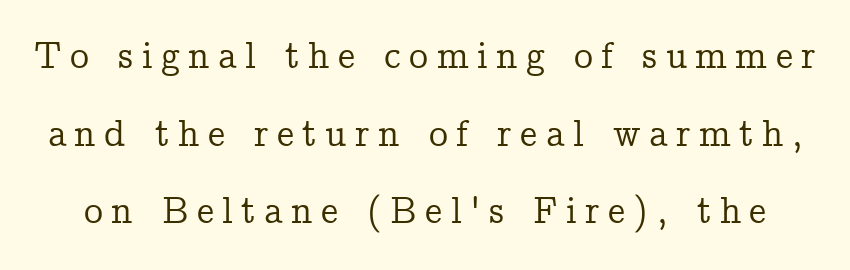
A typesetter would label this face a serif. A typesetter would call this heavily tracked-out type. The area under the type is left untouched. The rendering uses natural spacing where letterforms have individual widths. Horizontal bands of white between lines are thick stripes.
